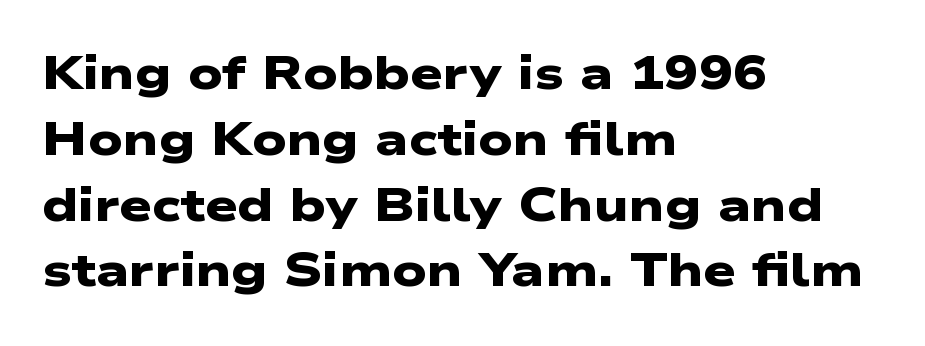
I'd call this a sans setting — the letters go barefoot. Underlining? Definitely not there. Visually the block forms a straight wall on the left and a jagged coastline on the right. You could call the tracking neutral — neither tight nor loose. Honestly, the row spacing looks completely unremarkable.
